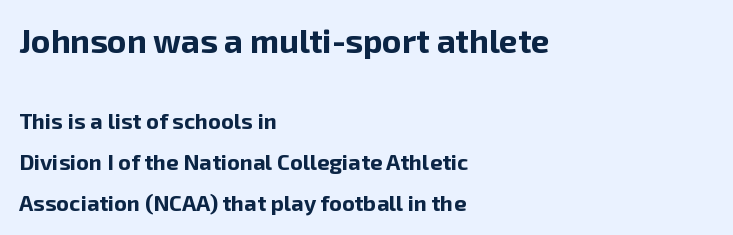
Q: Is the text bold? A: Yes.
Q: Is the text italic (slanted)? A: No, it is upright.
Q: Is the typeface a serif or a sans-serif typeface? A: Sans-serif.
Q: Is the text underlined? A: No.
Q: How is the paragraph aligned? A: Left-aligned.
Q: Is the spacing between letters normal or unusually wide? A: Normal.
Q: Which block of text is set in a larger size, the first (top) or the second (bottom)? A: The first (top) one.
Q: Width (condensed, normal, or wide)? A: Normal.
Q: Stroke contrast? A: Low.
Q: x-height? A: Medium.
Q: Monospaced? A: No.
